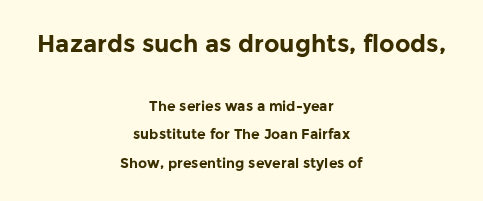
Q: Is the text bold? A: Yes.
Q: Is the text italic (slanted)? A: No, it is upright.
Q: Is the text underlined? A: No.
Q: How is the paragraph aligned? A: Centered.
Q: Is the spacing between letters normal or unusually wide? A: Normal.
Q: Is the spacing between lines tight, normal or loose? A: Loose.
Q: Which block of text is set in a larger size, the first (top) or the second (bottom)? A: The first (top) one.
